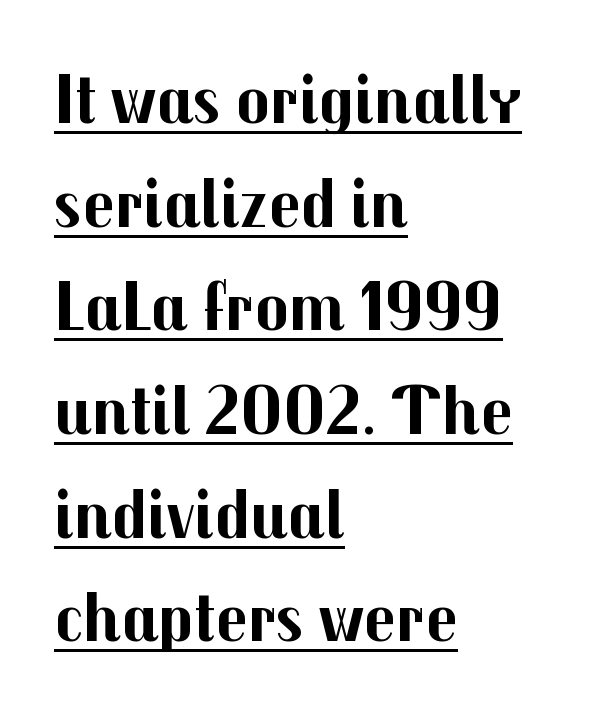
Q: Is the text bold? A: Yes.
Q: Is the text italic (slanted)? A: No, it is upright.
Q: Is the typeface a serif or a sans-serif typeface? A: Sans-serif.
Q: Is the text underlined? A: Yes.
Q: How is the paragraph aligned? A: Left-aligned.
Q: Is the spacing between letters normal or unusually wide? A: Normal.
Q: Is the spacing between lines tight, normal or loose? A: Normal.
Q: Width (condensed, normal, or wide)? A: Normal.
Q: Stroke contrast? A: Medium.
Q: x-height? A: Medium.
Q: Monospaced? A: No.
